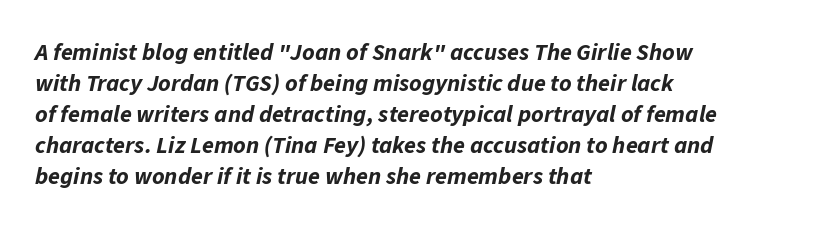
{"italic": "yes", "lean": "right", "slant_degrees": 11, "bold": "yes", "underline": "no", "align": "left", "line_spacing": "normal", "line_spacing_ratio": 1.29, "letter_spacing": "normal", "letter_spacing_em": 0.0, "glyph_px": 24}
